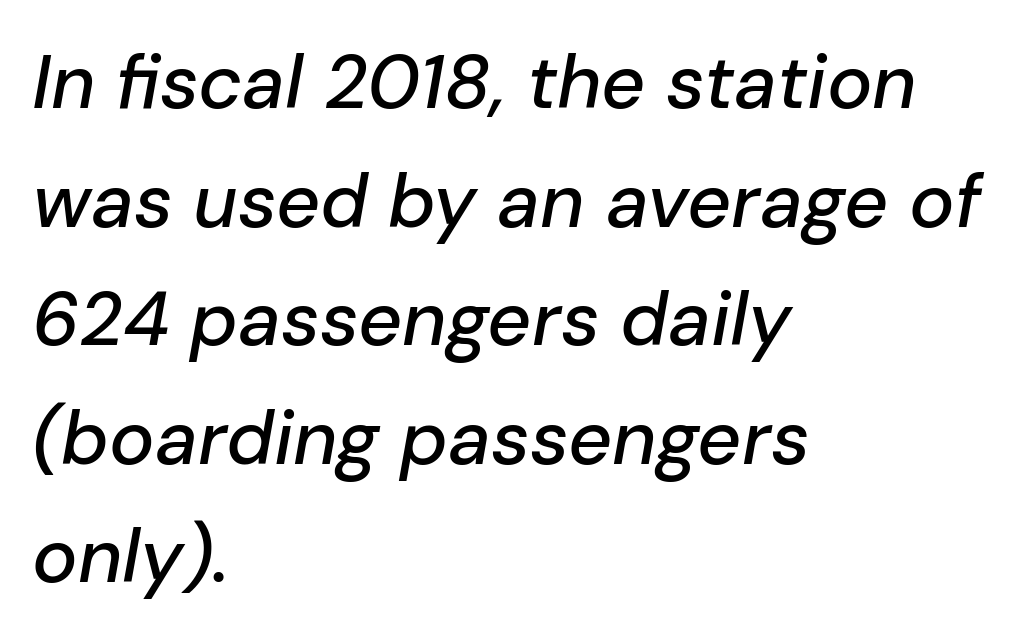
{"italic": "yes", "lean": "right", "slant_degrees": 10, "width": "normal", "stroke_contrast": "low", "x_height": "medium", "monospaced": "no", "underline": "no", "align": "left", "line_spacing": "normal", "line_spacing_ratio": 1.56, "letter_spacing": "normal", "letter_spacing_em": 0.0, "glyph_px": 76}
